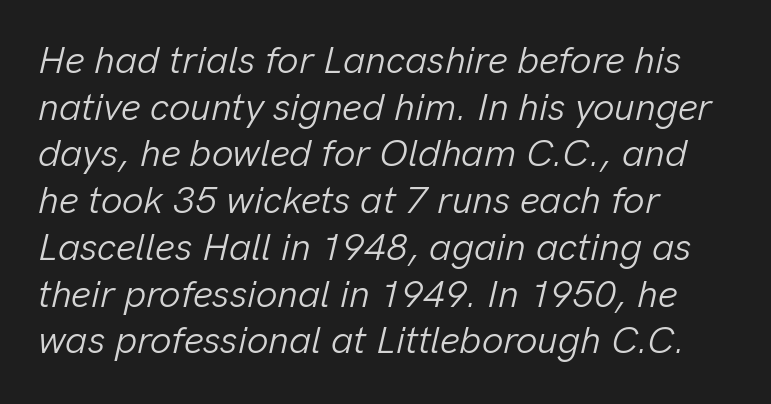
Short note: letters normally spaced. Every row of glyphs begins at an identical x-position on the left. Counters stay open thanks to moderate or lighter strokes. Here the designer chose a conventional face with non-uniform glyph widths.
